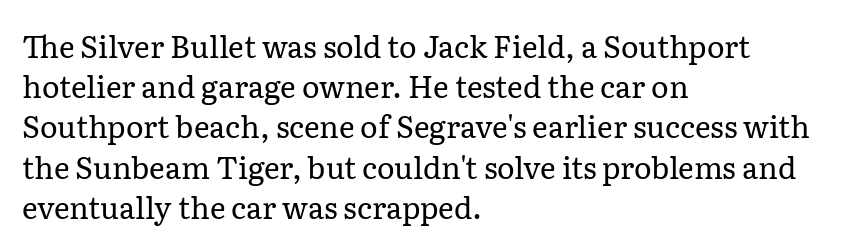
{"serif": "yes", "italic": "no", "bold": "no", "weight": "regular", "width": "normal", "stroke_contrast": "low", "x_height": "medium", "monospaced": "no", "underline": "no", "align": "left", "line_spacing": "normal", "line_spacing_ratio": 1.34, "letter_spacing": "normal", "letter_spacing_em": 0.0, "glyph_px": 30}
